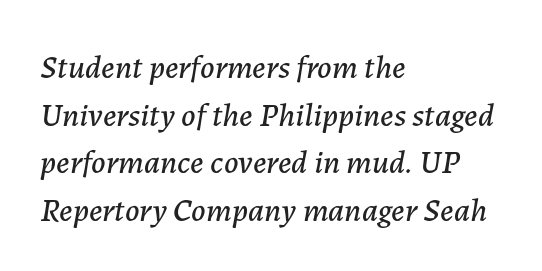
Q: Is the text italic (slanted)? A: Yes, it leans right by about 7 degrees.
Q: Is the text underlined? A: No.
Q: How is the paragraph aligned? A: Left-aligned.
Q: Is the spacing between letters normal or unusually wide? A: Normal.
Q: Is the spacing between lines tight, normal or loose? A: Normal.
Q: Width (condensed, normal, or wide)? A: Normal.
Q: Stroke contrast? A: Low.
Q: x-height? A: Medium.
Q: Monospaced? A: No.
